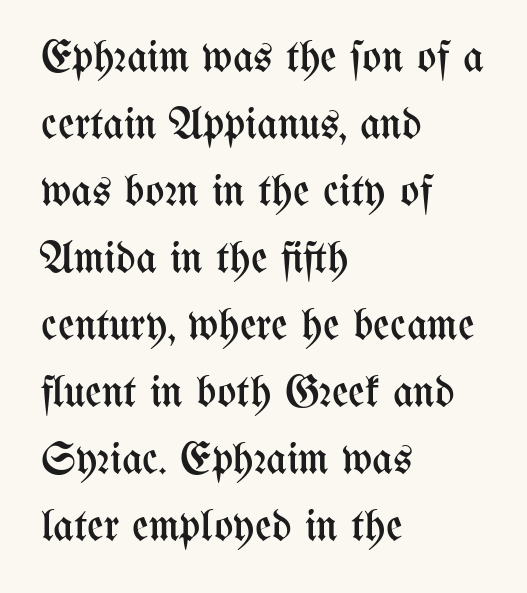
The image shows 45 px regular-weight, condensed type, upright; set left-aligned, normal line spacing (1.49x), normal letter spacing, not underlined; medium stroke contrast and a medium x-height.
